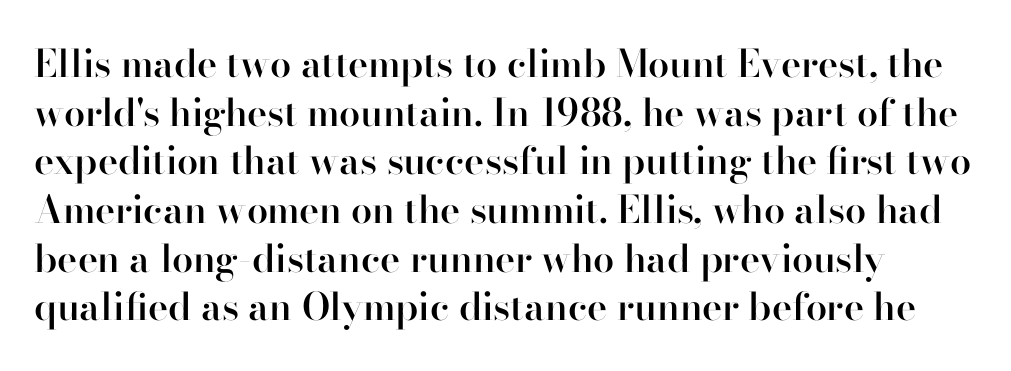
{"serif": "yes", "italic": "no", "bold": "semi", "weight": "semibold", "width": "normal", "stroke_contrast": "high", "x_height": "small", "monospaced": "no", "underline": "no", "line_spacing": "normal", "line_spacing_ratio": 1.28, "letter_spacing": "normal", "letter_spacing_em": 0.0, "glyph_px": 38}
